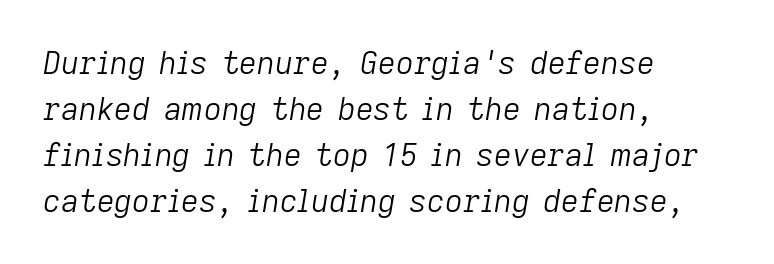
{"italic": "yes", "lean": "right", "slant_degrees": 9, "bold": "no", "weight": "light", "width": "normal", "stroke_contrast": "low", "x_height": "medium", "monospaced": "no", "underline": "no", "align": "left", "line_spacing": "normal", "line_spacing_ratio": 1.48, "letter_spacing": "normal", "letter_spacing_em": 0.0, "glyph_px": 31}
